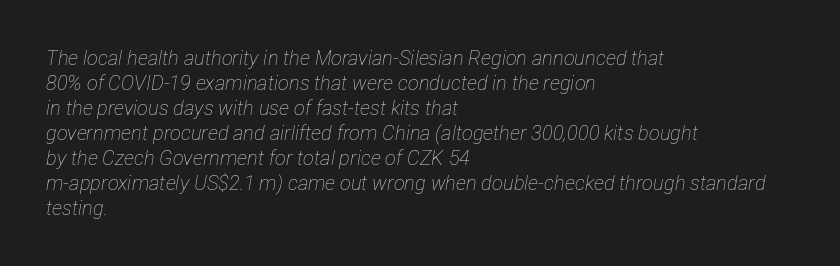
The characters are drawn with everyday or finer stroke widths. Bare-footed words on every line. In terms of letterspacing, this is plain default setting. The font's italic variant was chosen for this text.
